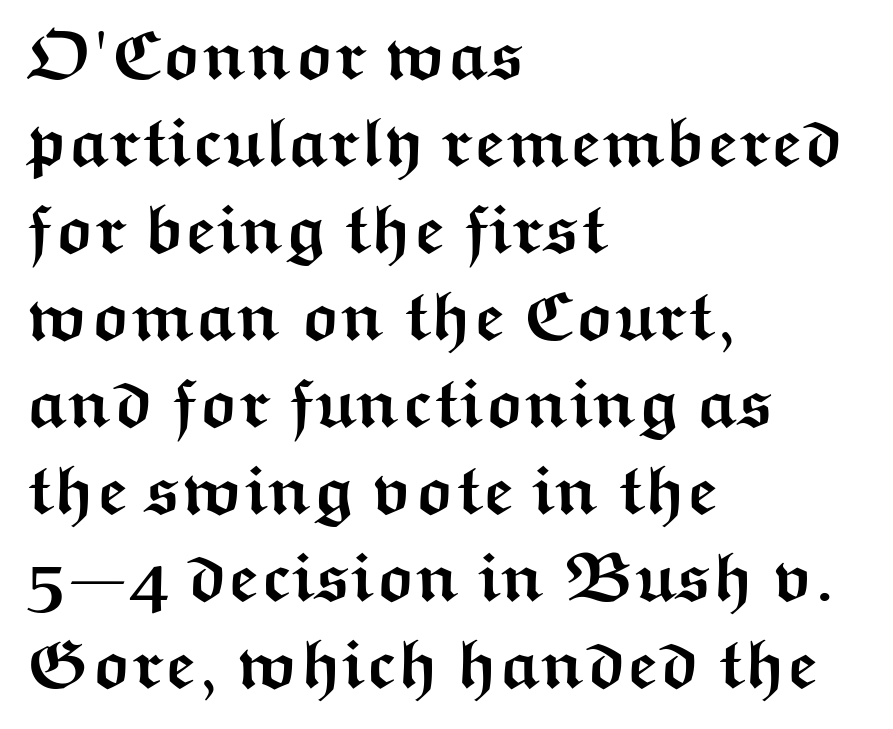
The image shows 69 px semibold, wide sans-serif type, upright; set left-aligned, normal line spacing (1.26x), normal letter spacing, not underlined; medium stroke contrast and a medium x-height.
